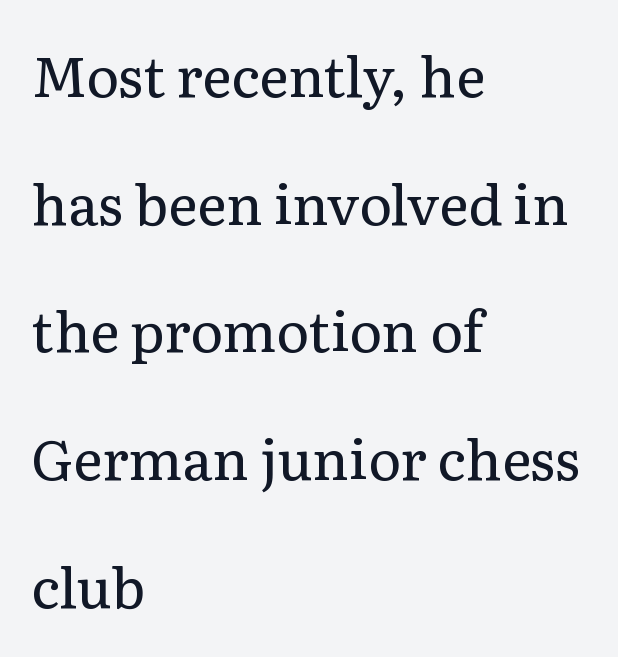
Q: Is the text bold? A: No.
Q: Is the text italic (slanted)? A: No, it is upright.
Q: Is the typeface a serif or a sans-serif typeface? A: Serif.
Q: Is the text underlined? A: No.
Q: How is the paragraph aligned? A: Left-aligned.
Q: Is the spacing between letters normal or unusually wide? A: Normal.
Q: Is the spacing between lines tight, normal or loose? A: Loose.
Q: Width (condensed, normal, or wide)? A: Normal.
Q: Stroke contrast? A: Low.
Q: x-height? A: Medium.
Q: Monospaced? A: No.
